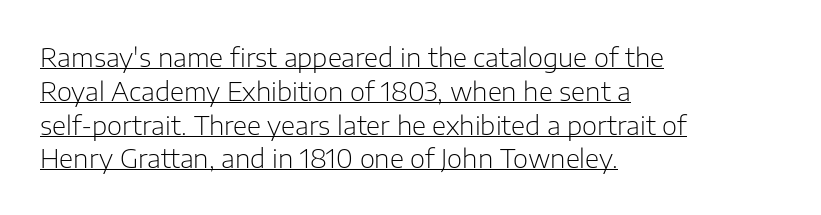
The image shows 26 px text type, upright; set left-aligned, normal line spacing (1.3x), normal letter spacing, underlined.
